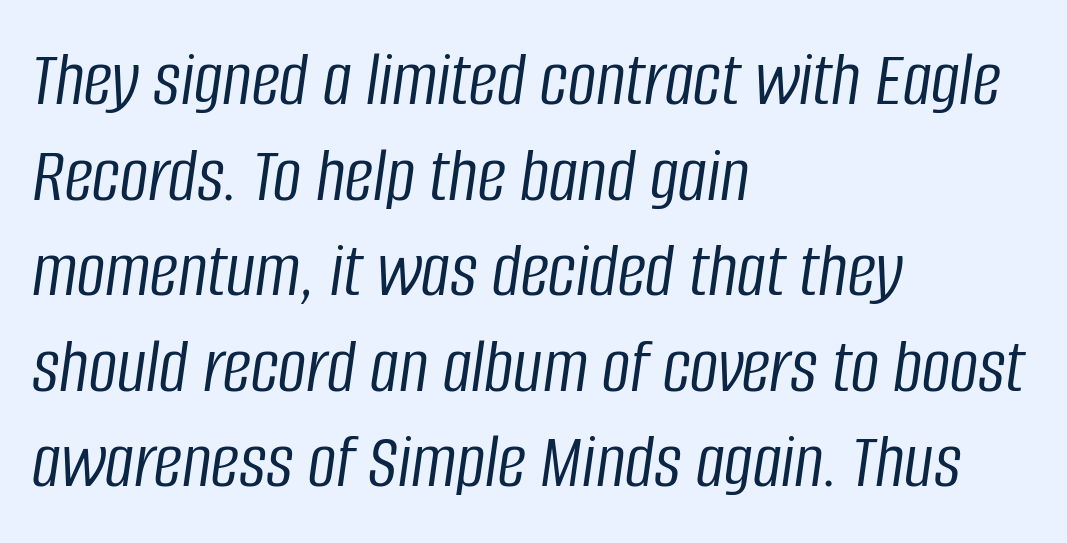
{"italic": "yes", "lean": "right", "slant_degrees": 8, "bold": "no", "weight": "light", "width": "condensed", "stroke_contrast": "low", "x_height": "large", "monospaced": "no", "underline": "no", "align": "left", "line_spacing_ratio": 1.21, "letter_spacing": "normal", "letter_spacing_em": 0.0, "glyph_px": 79}
